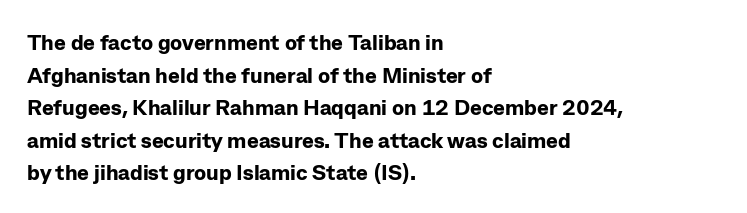
{"italic": "no", "bold": "yes", "underline": "no", "align": "left", "line_spacing": "normal", "line_spacing_ratio": 1.48, "letter_spacing": "normal", "letter_spacing_em": 0.0, "glyph_px": 22}
